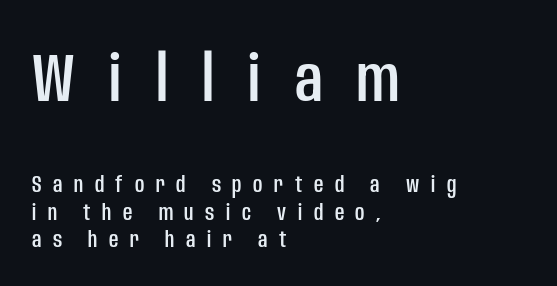
The letters advance in unequal steps, a hallmark of proportional type. Ascenders rise straight up at ninety degrees. The gaps between neighbouring characters are conspicuously large. Horizontally, the lines are justified to the leading edge only.
